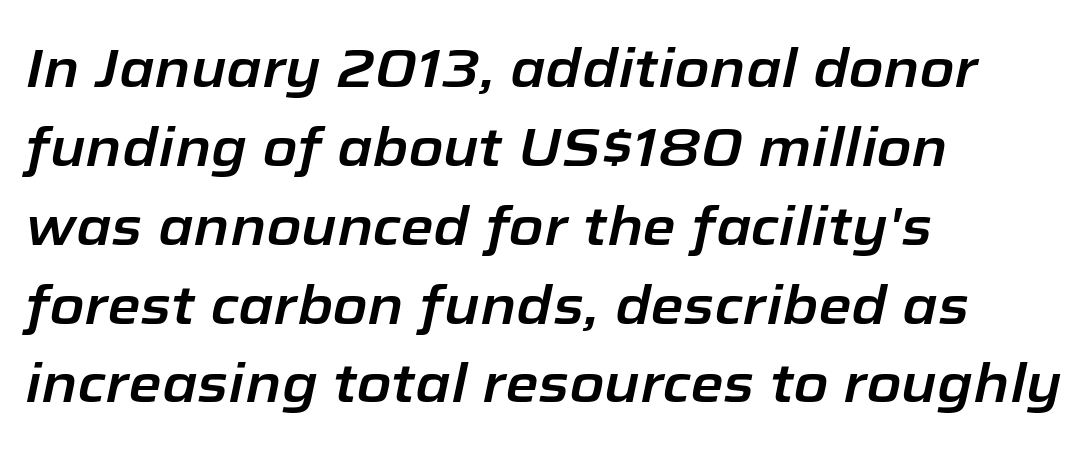
Q: Is the text italic (slanted)? A: Yes, it leans right by about 12 degrees.
Q: Is the text underlined? A: No.
Q: How is the paragraph aligned? A: Left-aligned.
Q: Is the spacing between letters normal or unusually wide? A: Normal.
Q: Is the spacing between lines tight, normal or loose? A: Normal.
Q: Width (condensed, normal, or wide)? A: Normal.
Q: Stroke contrast? A: Low.
Q: x-height? A: Medium.
Q: Monospaced? A: No.
